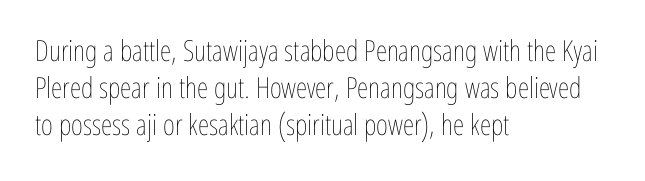
{"italic": "no", "bold": "no", "weight": "thin", "width": "condensed", "stroke_contrast": "low", "x_height": "medium", "monospaced": "no", "underline": "no", "align": "left", "line_spacing": "normal", "line_spacing_ratio": 1.27, "letter_spacing": "normal", "letter_spacing_em": 0.0, "glyph_px": 29}
